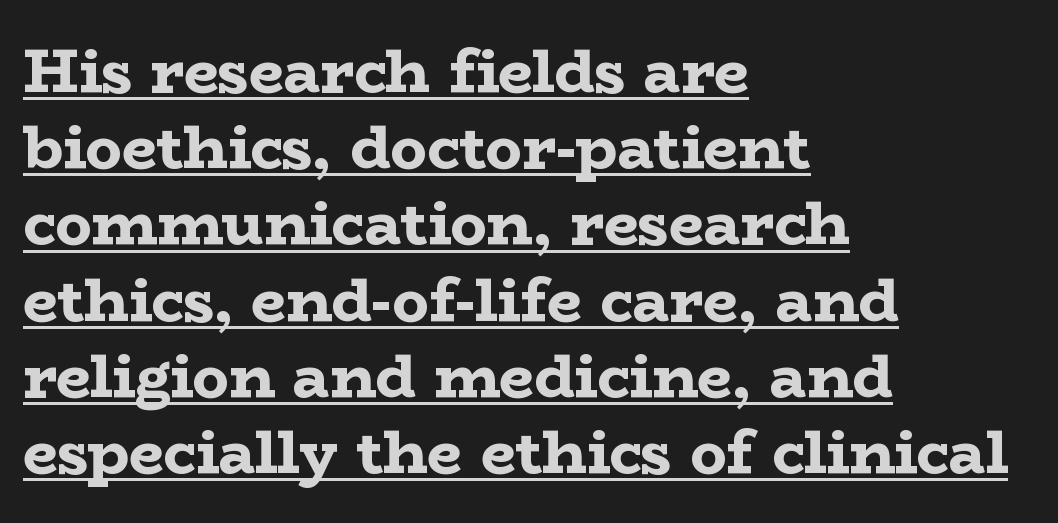
The image shows 61 px bold, wide serif type, upright; set left-aligned, normal line spacing (1.25x), normal letter spacing, underlined; low stroke contrast and a medium x-height.
